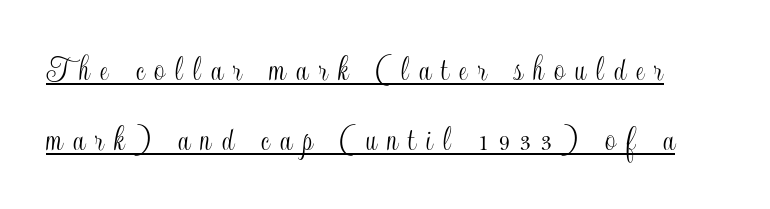
{"width": "condensed", "x_height": "small", "monospaced": "no", "underline": "yes", "line_spacing_ratio": 1.89, "letter_spacing": "wide", "letter_spacing_em": 0.28, "glyph_px": 37}
